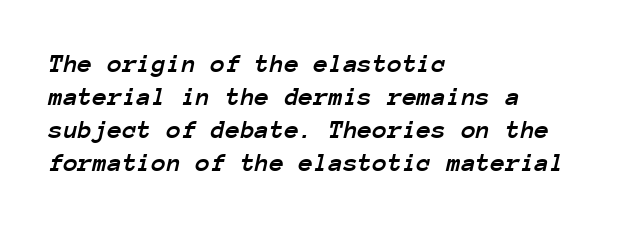
Q: Is the text italic (slanted)? A: Yes, it leans right by about 12 degrees.
Q: Is the text underlined? A: No.
Q: How is the paragraph aligned? A: Left-aligned.
Q: Is the spacing between letters normal or unusually wide? A: Normal.
